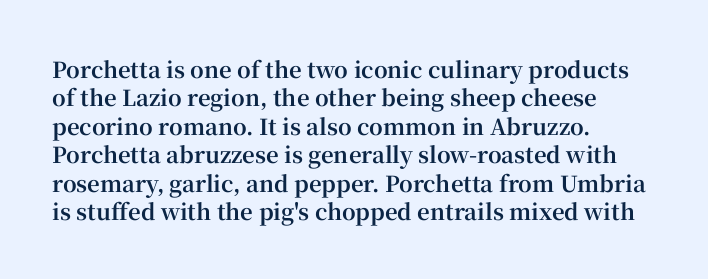
{"italic": "no", "bold": "yes", "underline": "no", "align": "left", "line_spacing": "normal", "line_spacing_ratio": 1.29, "letter_spacing": "normal", "letter_spacing_em": 0.0, "glyph_px": 22}
